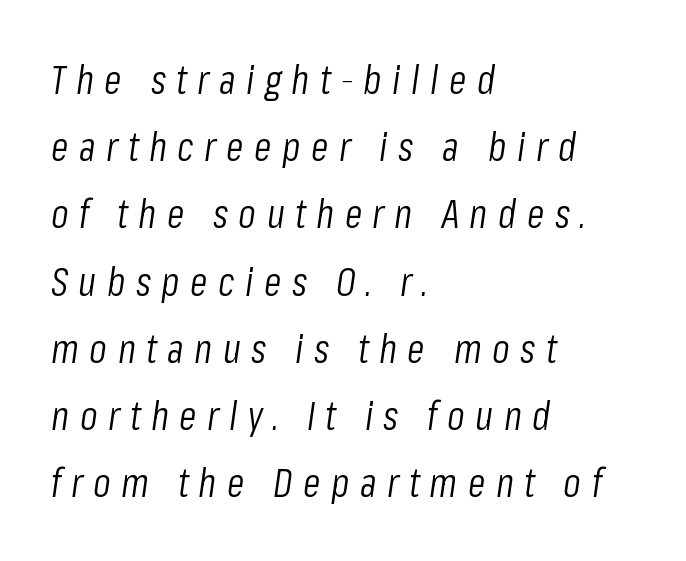
A typesetter would call this leading conventional body-copy spacing. The lines in this sample share a left origin and differ only in where they stop. The specimen reads as italic at a glance. Stroke thickness stays within the range of a standard reading face or lighter.
